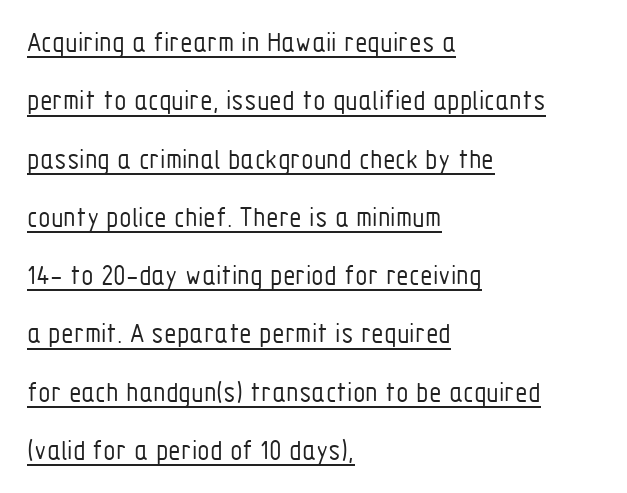
The image shows 29 px light, condensed sans-serif type, upright; set left-aligned, loose line spacing (2.01x), normal letter spacing, underlined; low stroke contrast and a medium x-height.
